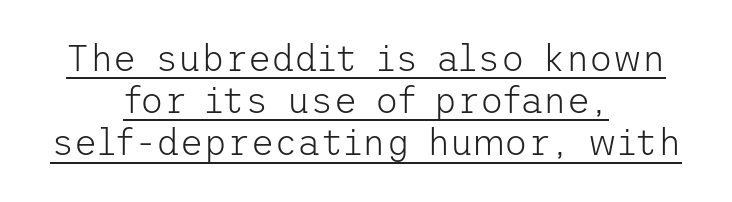
Each stroke keeps to a modest, everyday thickness or less. Unlike italic type, these characters show no tilt at all. Caption: multi-line text, centered on the measure. Inter-character spacing is left at the font's built-in metrics.
